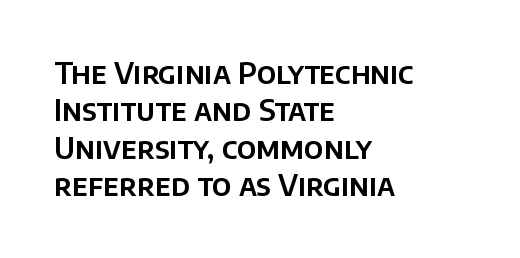
Q: Is the text italic (slanted)? A: No, it is upright.
Q: Is the typeface a serif or a sans-serif typeface? A: Sans-serif.
Q: Is the text underlined? A: No.
Q: How is the paragraph aligned? A: Left-aligned.
Q: Is the spacing between letters normal or unusually wide? A: Normal.
Q: Is the spacing between lines tight, normal or loose? A: Normal.
Q: Width (condensed, normal, or wide)? A: Normal.
Q: Stroke contrast? A: Low.
Q: x-height? A: Large.
Q: Monospaced? A: No.
